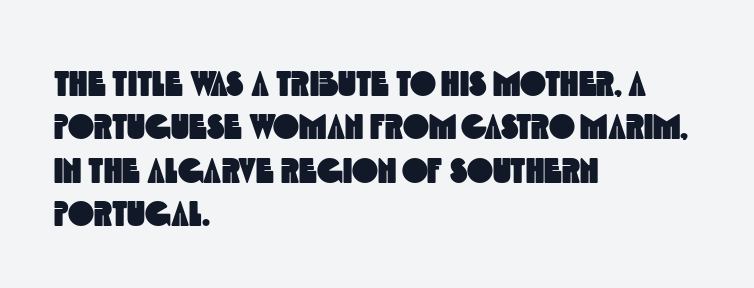
{"serif": "no", "width": "condensed", "x_height": "large", "monospaced": "no", "underline": "no", "align": "left", "line_spacing_ratio": 1.24, "letter_spacing": "normal", "letter_spacing_em": 0.0, "glyph_px": 35}
